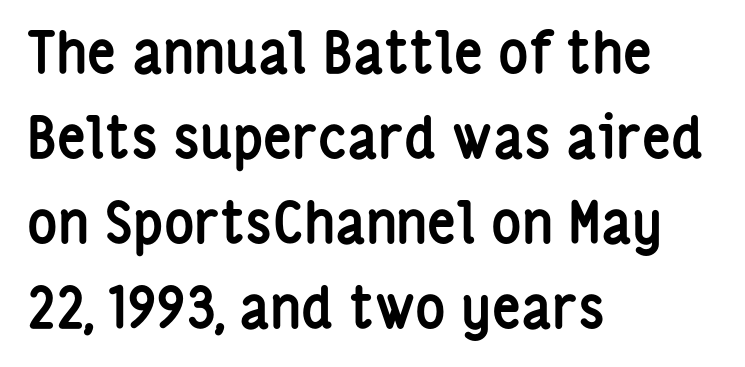
The image shows 57 px semibold, condensed sans-serif type, upright; set left-aligned, normal line spacing (1.49x), normal letter spacing, not underlined; low stroke contrast and a medium x-height.
